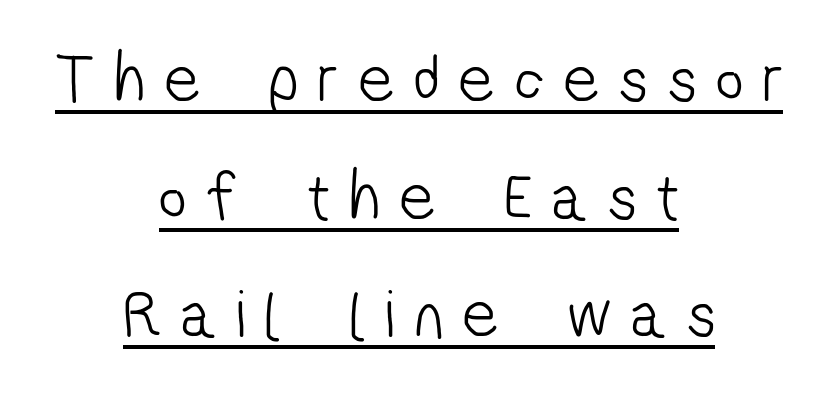
{"serif": "no", "bold": "no", "weight": "light", "width": "condensed", "stroke_contrast": "low", "x_height": "medium", "monospaced": "no", "underline": "yes", "align": "center", "line_spacing_ratio": 1.73, "letter_spacing": "wide", "letter_spacing_em": 0.3, "glyph_px": 68}
